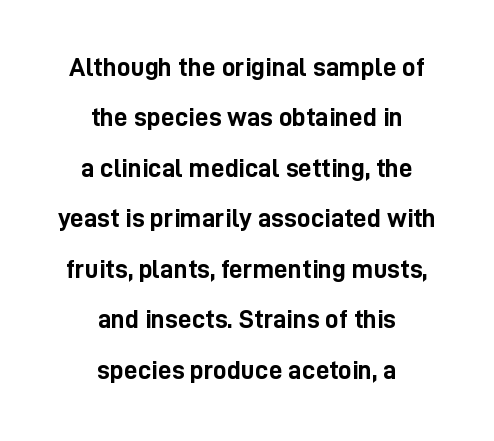
Q: Is the text bold? A: Yes.
Q: Is the text italic (slanted)? A: No, it is upright.
Q: Is the text underlined? A: No.
Q: How is the paragraph aligned? A: Centered.
Q: Is the spacing between letters normal or unusually wide? A: Normal.
